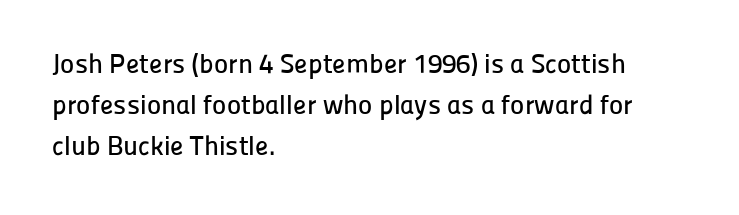
Underlining? Definitely not there. The passage shown stacks its lines at a standard gap. Tall strokes in this sample are plumb rather than angled. Is the block centered? No — it sits flush against the left margin.
